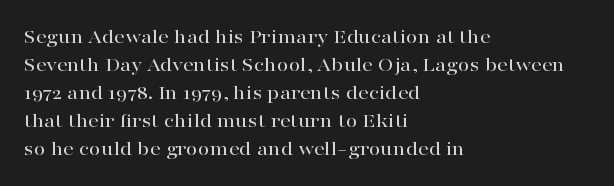
If you measured baseline to baseline, you'd find a middling distance. Descenders are the only things crossing below the line. The lines in this sample share a left origin and differ only in where they stop. Letter spacing: default. Quick note: not italic, upright.
